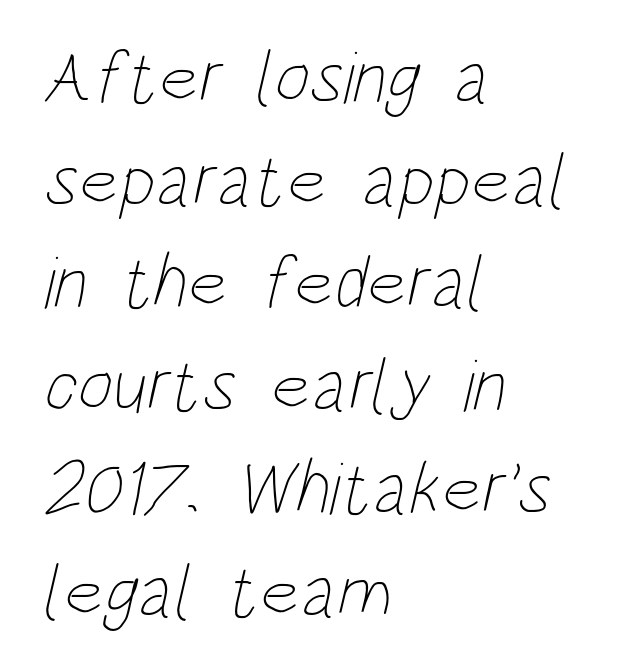
{"bold": "no", "weight": "thin", "width": "condensed", "stroke_contrast": "low", "x_height": "large", "monospaced": "no", "underline": "no", "align": "left", "line_spacing": "normal", "line_spacing_ratio": 1.37, "letter_spacing": "normal", "letter_spacing_em": 0.0, "glyph_px": 75}
